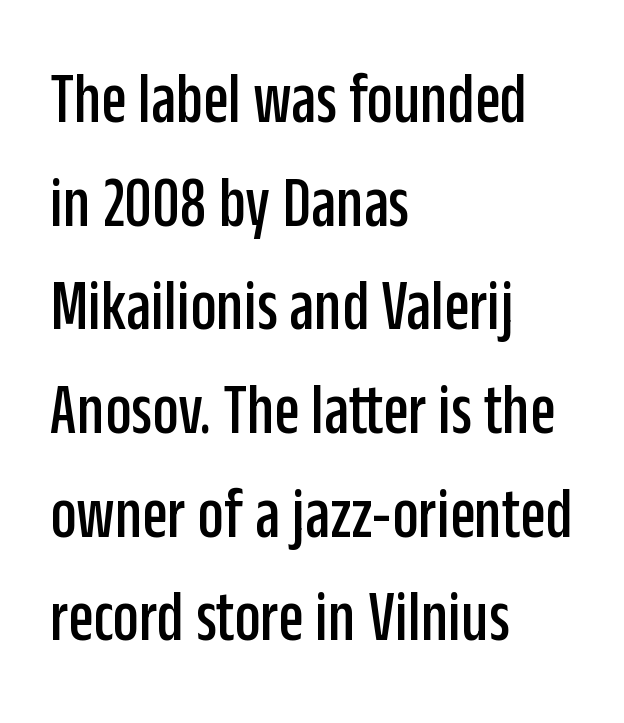
Is this a sans? Yes — the strokes have no serifs. Looks like regular typesetting: each glyph gets only the width it needs. These lines are set flush left with a ragged right edge. A clean baseline with only descenders dipping below it. Interline gaps are of average width in this sample. Is the letter spacing exaggerated? No — it looks like the ordinary default.
